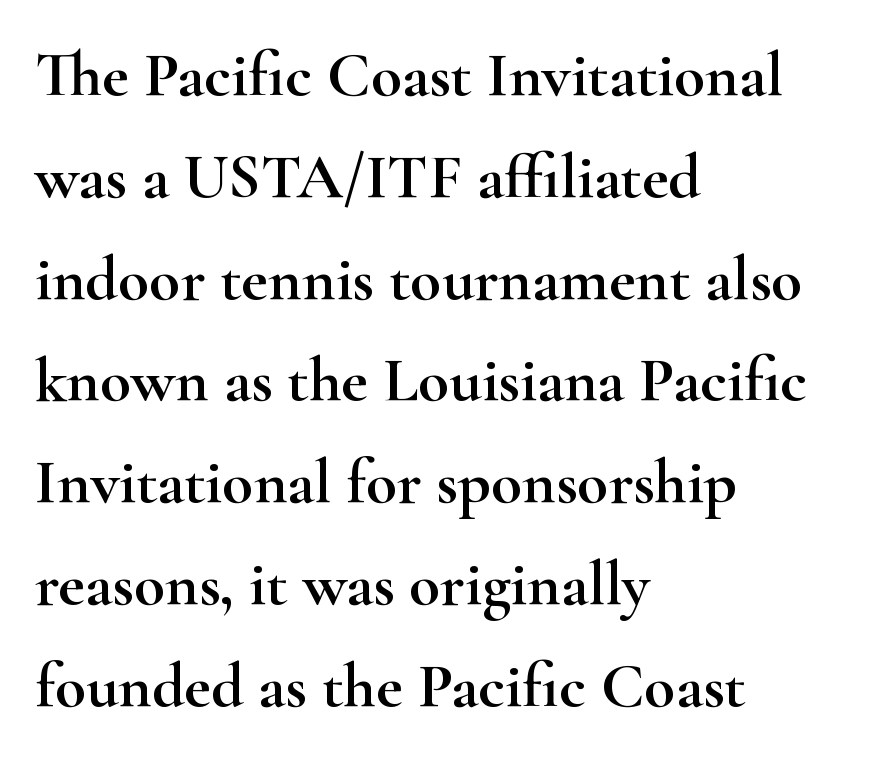
Q: Is the text italic (slanted)? A: No, it is upright.
Q: Is the typeface a serif or a sans-serif typeface? A: Serif.
Q: Is the text underlined? A: No.
Q: How is the paragraph aligned? A: Left-aligned.
Q: Is the spacing between letters normal or unusually wide? A: Normal.
Q: Is the spacing between lines tight, normal or loose? A: Normal.
Q: Width (condensed, normal, or wide)? A: Wide.
Q: Stroke contrast? A: High.
Q: x-height? A: Small.
Q: Monospaced? A: No.
